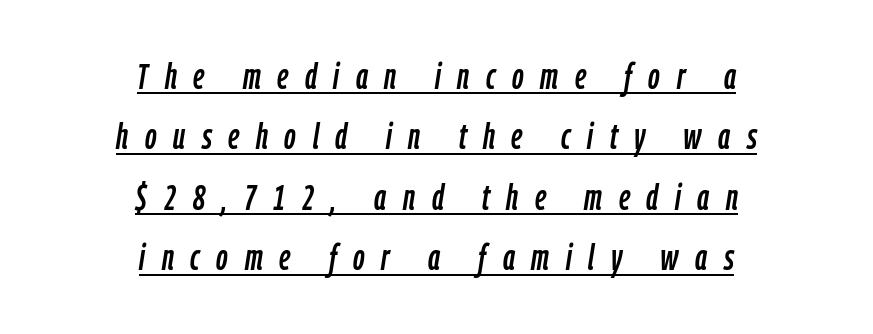
Which margin do the lines hug? Neither — every line sits in the middle. Decoration check: the copy is underlined. The lettering tilts uniformly, giving the passage an italic look. The horizontal fit of the characters is loose and conspicuously gappy. A typesetter would call this proportional, since set widths differ per character. This sample keeps an unexceptional amount of space between lines.
